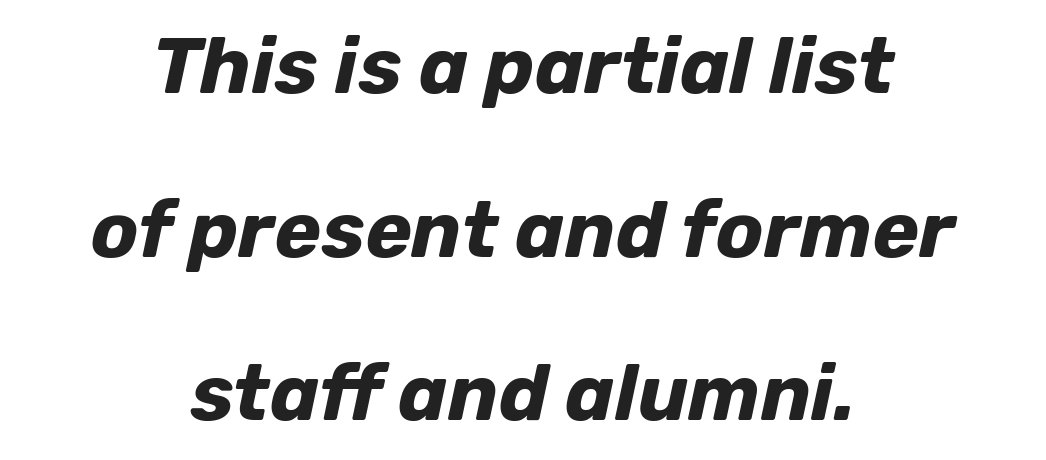
The passage shown is typed in a proportional face where columns would drift. Every letter is thick-stroked: bold, no question. Notice the wide empty band between every row — that's loose leading. The face used here has a pronounced slope to its letters. The specimen omits any rule beneath the text block's lines.
